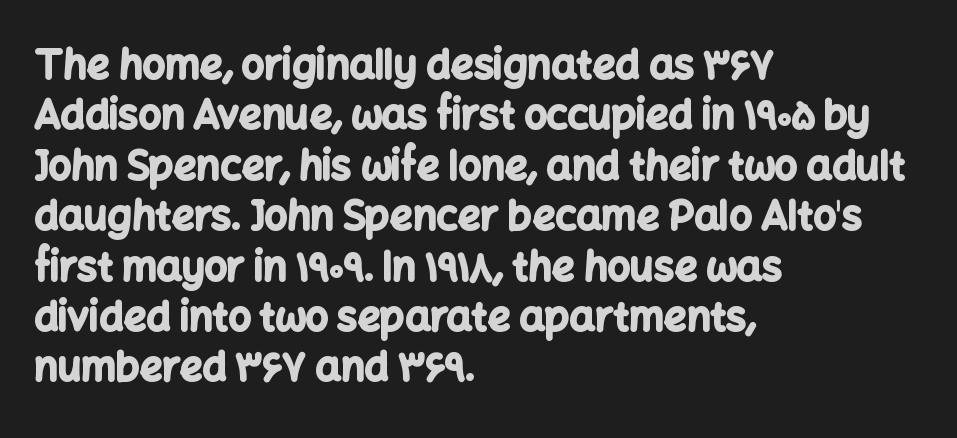
The image shows 40 px bold sans-serif type, upright; set left-aligned, normal line spacing (1.26x), normal letter spacing, not underlined; low stroke contrast and a medium x-height.
